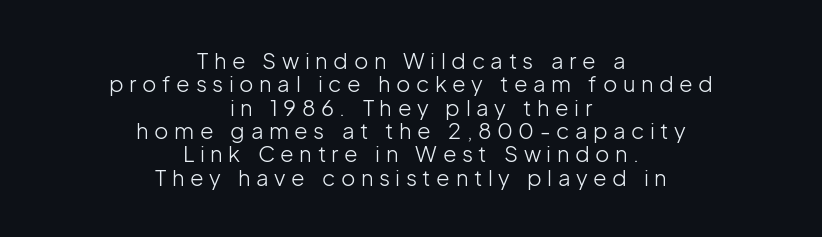
Q: Is the text bold? A: No.
Q: Is the text italic (slanted)? A: No, it is upright.
Q: Is the text underlined? A: No.
Q: How is the paragraph aligned? A: Centered.
Q: Is the spacing between letters normal or unusually wide? A: Unusually wide.
Q: Is the spacing between lines tight, normal or loose? A: Tight.
